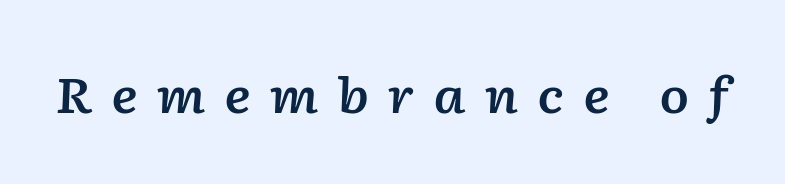
{"italic": "yes", "lean": "right", "slant_degrees": 2, "bold": "semi", "weight": "semibold", "width": "normal", "stroke_contrast": "low", "x_height": "medium", "monospaced": "no", "underline": "no", "letter_spacing": "wide", "letter_spacing_em": 0.38, "glyph_px": 49}
